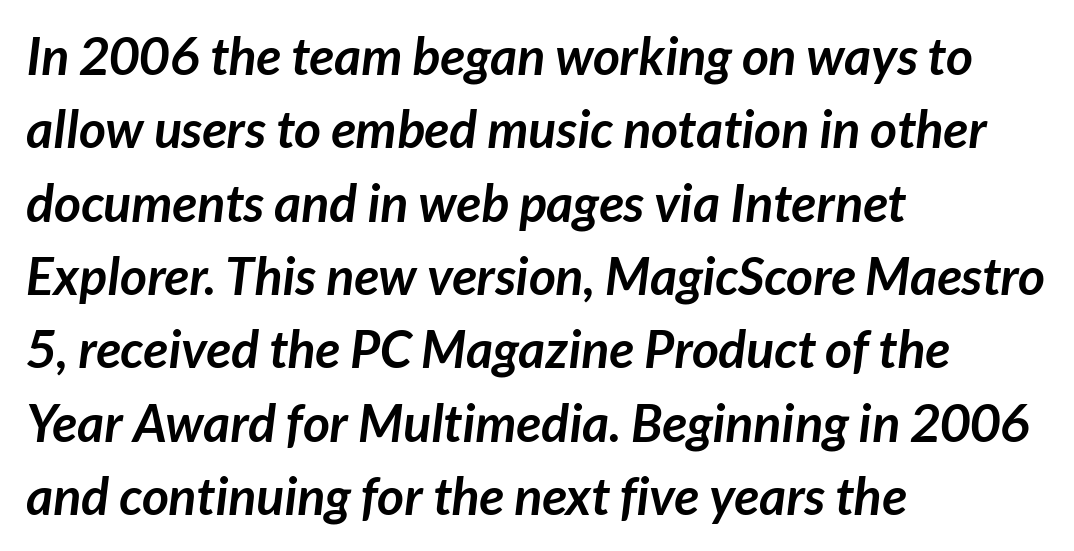
{"serif": "no", "bold": "yes", "weight": "semibold", "width": "normal", "stroke_contrast": "low", "x_height": "medium", "monospaced": "no", "underline": "no", "align": "left", "line_spacing": "normal", "line_spacing_ratio": 1.41, "letter_spacing": "normal", "letter_spacing_em": 0.0, "glyph_px": 52}
